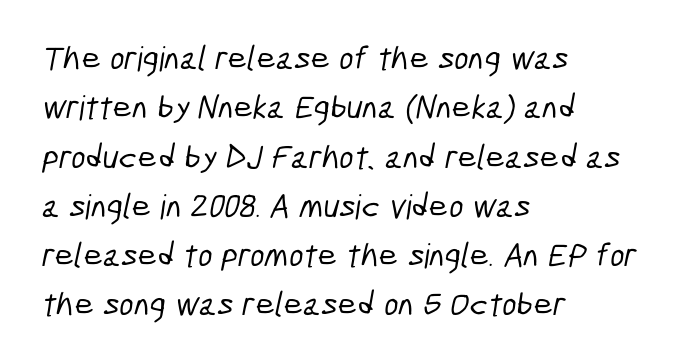
{"serif": "no", "width": "condensed", "stroke_contrast": "low", "x_height": "medium", "monospaced": "no", "underline": "no", "align": "left", "line_spacing": "normal", "line_spacing_ratio": 1.45, "letter_spacing": "normal", "letter_spacing_em": 0.0, "glyph_px": 34}
